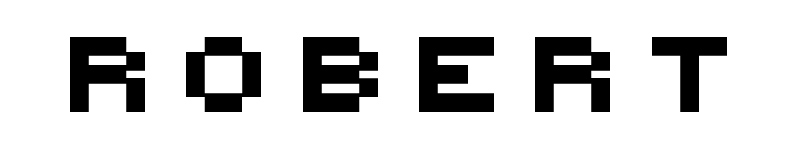
{"serif": "no", "width": "normal", "stroke_contrast": "medium", "x_height": "large", "monospaced": "no", "underline": "no", "letter_spacing": "wide", "letter_spacing_em": 0.48, "glyph_px": 75}
